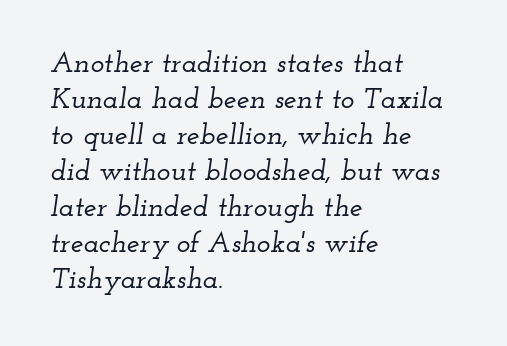
The image shows 29 px wide serif type, italic (leaning right); set left-aligned, line spacing 1.24x, normal letter spacing, not underlined; low stroke contrast and a small x-height.
